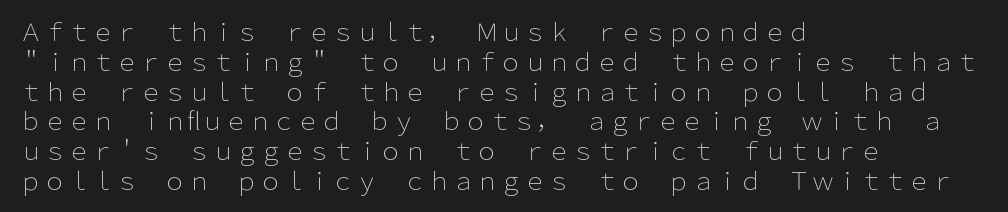
Q: Is the text bold? A: No.
Q: Is the text italic (slanted)? A: No, it is upright.
Q: Is the text underlined? A: No.
Q: How is the paragraph aligned? A: Left-aligned.
Q: Is the spacing between letters normal or unusually wide? A: Normal.
